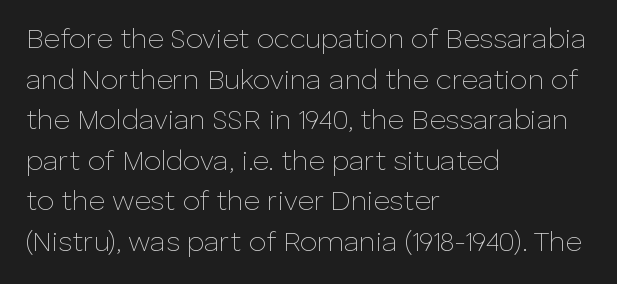
{"serif": "no", "italic": "no", "bold": "no", "weight": "thin", "width": "normal", "stroke_contrast": "low", "x_height": "medium", "monospaced": "no", "underline": "no", "align": "left", "line_spacing": "normal", "line_spacing_ratio": 1.45, "letter_spacing": "normal", "letter_spacing_em": 0.0, "glyph_px": 28}
